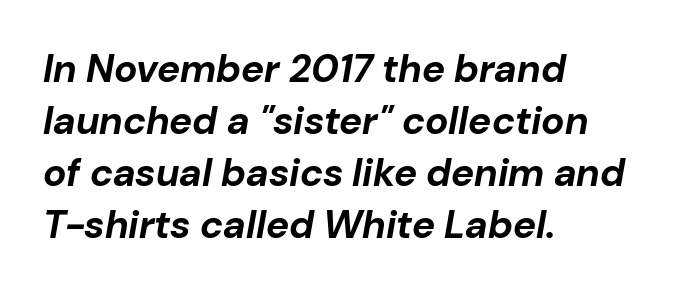
This sample uses plain, unmodified letter spacing. The rendering anchors every line to the left-hand side. Do the characters align in a grid? No, the font is proportional. Characters are canted at an angle relative to the baseline's perpendicular. This block has exactly the height ordinary leading produces.
